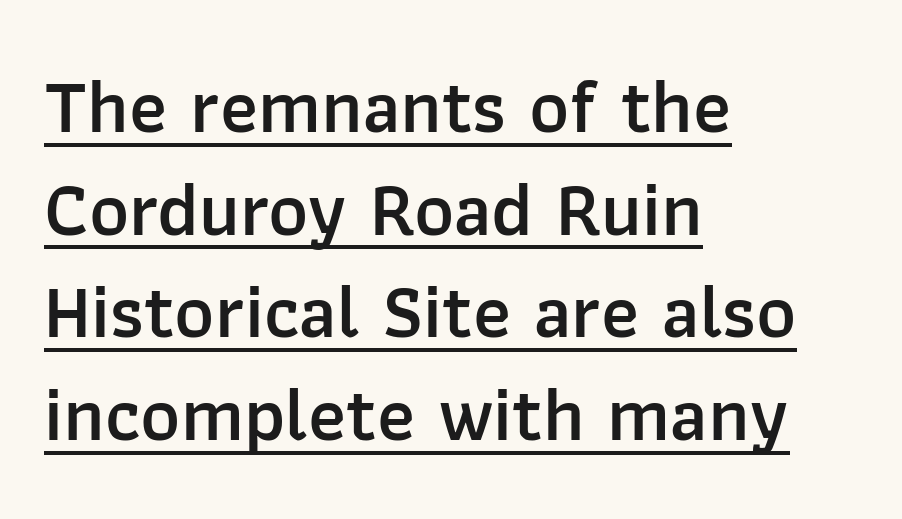
The image shows 76 px semibold sans-serif type, upright; set left-aligned, normal line spacing (1.35x), normal letter spacing, underlined; low stroke contrast and a medium x-height.
